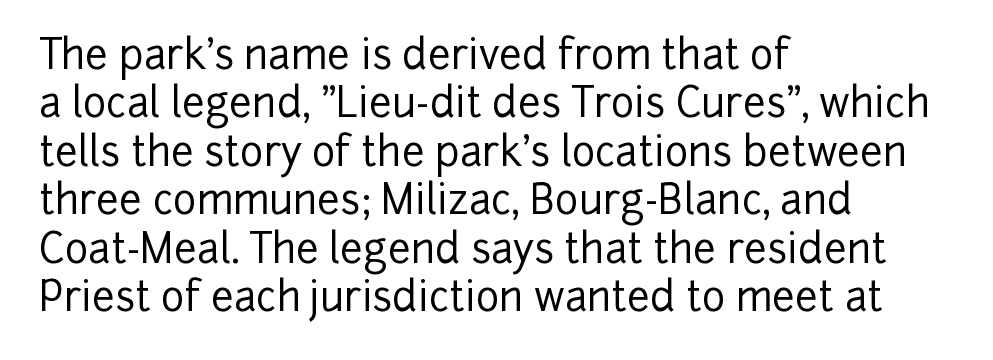
{"serif": "no", "italic": "no", "width": "normal", "stroke_contrast": "low", "x_height": "medium", "monospaced": "no", "underline": "no", "align": "left", "line_spacing_ratio": 1.21, "letter_spacing": "normal", "letter_spacing_em": 0.0, "glyph_px": 40}
